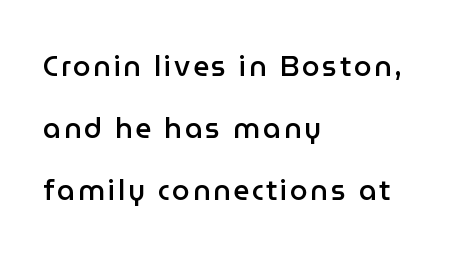
{"serif": "no", "italic": "no", "bold": "semi", "weight": "semibold", "width": "normal", "stroke_contrast": "low", "x_height": "medium", "monospaced": "no", "underline": "no", "align": "left", "line_spacing": "loose", "line_spacing_ratio": 2.22, "glyph_px": 28}
